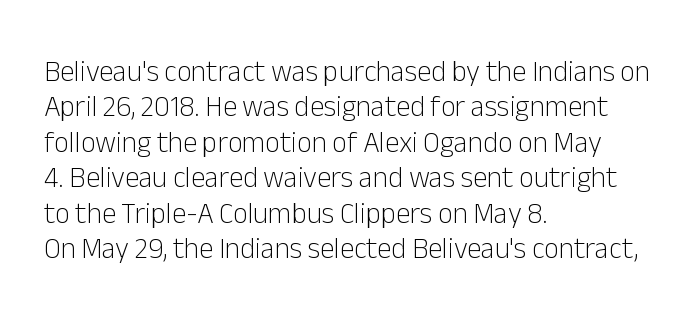
Q: Is the text bold? A: No.
Q: Is the text italic (slanted)? A: No, it is upright.
Q: Is the typeface a serif or a sans-serif typeface? A: Sans-serif.
Q: Is the text underlined? A: No.
Q: How is the paragraph aligned? A: Left-aligned.
Q: Is the spacing between letters normal or unusually wide? A: Normal.
Q: Width (condensed, normal, or wide)? A: Normal.
Q: Stroke contrast? A: Low.
Q: x-height? A: Medium.
Q: Monospaced? A: No.
